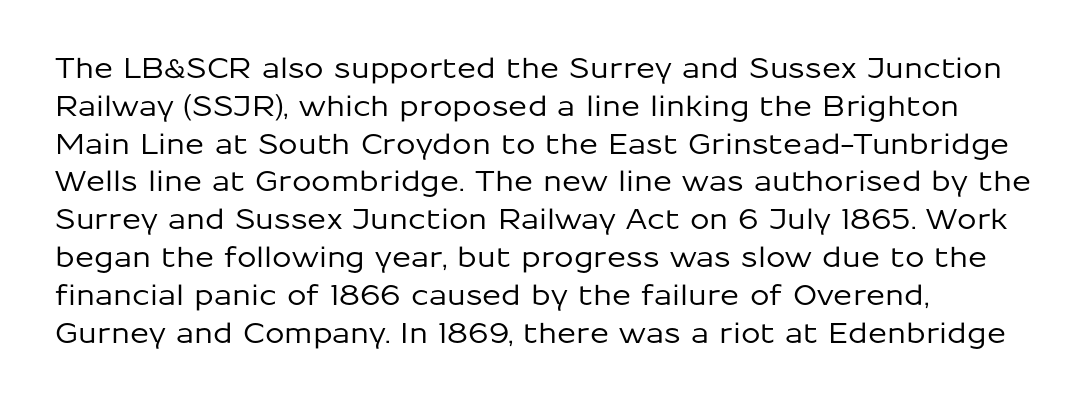
Q: Is the text italic (slanted)? A: No, it is upright.
Q: Is the typeface a serif or a sans-serif typeface? A: Sans-serif.
Q: Is the text underlined? A: No.
Q: How is the paragraph aligned? A: Left-aligned.
Q: Is the spacing between letters normal or unusually wide? A: Normal.
Q: Is the spacing between lines tight, normal or loose? A: Normal.
Q: Width (condensed, normal, or wide)? A: Normal.
Q: Stroke contrast? A: Low.
Q: x-height? A: Medium.
Q: Monospaced? A: No.
